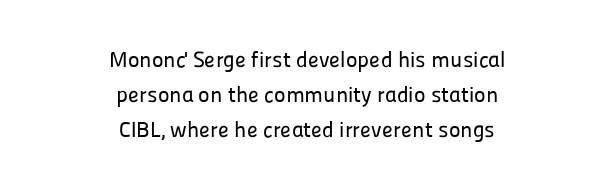
Q: Is the text italic (slanted)? A: No, it is upright.
Q: Is the text underlined? A: No.
Q: How is the paragraph aligned? A: Centered.
Q: Is the spacing between letters normal or unusually wide? A: Normal.
Q: Is the spacing between lines tight, normal or loose? A: Normal.
